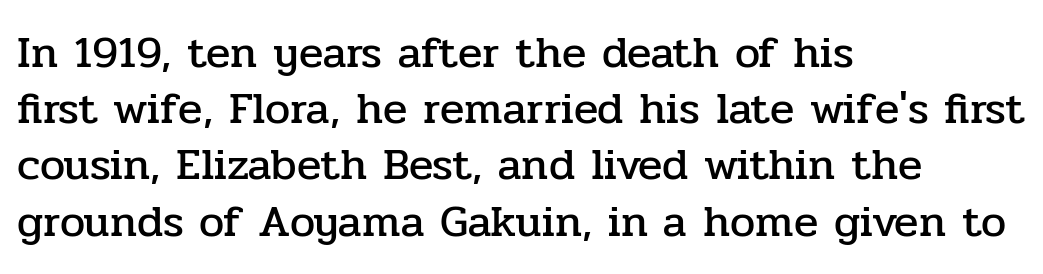
Q: Is the text italic (slanted)? A: No, it is upright.
Q: Is the typeface a serif or a sans-serif typeface? A: Serif.
Q: Is the text underlined? A: No.
Q: How is the paragraph aligned? A: Left-aligned.
Q: Is the spacing between letters normal or unusually wide? A: Normal.
Q: Is the spacing between lines tight, normal or loose? A: Normal.
Q: Width (condensed, normal, or wide)? A: Normal.
Q: Stroke contrast? A: Low.
Q: x-height? A: Medium.
Q: Monospaced? A: No.
